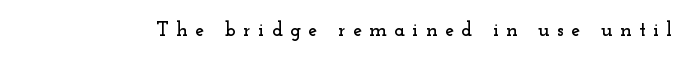
The image shows 20 px text type, upright; set unusually wide letter spacing (+0.37 em), not underlined.
